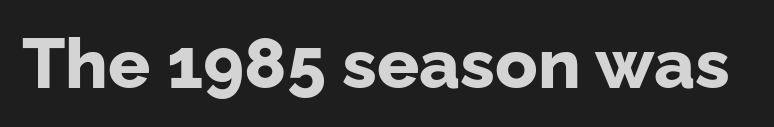
What kind of face is this? One without serifs — a sans. Standard letterfit; no display-style spreading of the glyphs. Each letter keeps its own natural width here, so spacing adapts to shape. Upright lettering throughout. Letters rest on an invisible, unmarked baseline.
